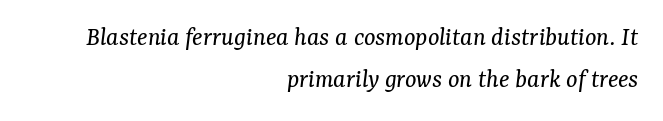
The line texture is even and compact thanks to regular tracking. Short and long lines alike share a common ending point at right. Letters have the restrained weight of plain body copy at most. The space between consecutive lines is moderate. The passage shown leans; its letterforms are oblique. The glyphs are unaccompanied by any horizontal stroke below them.
